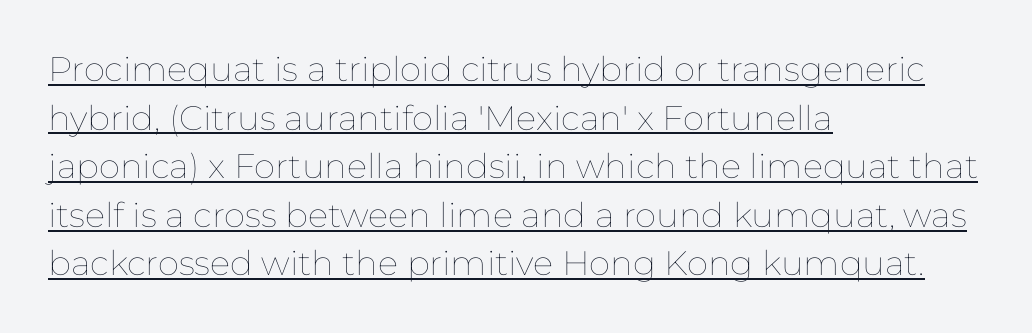
The image shows 34 px thin type, upright; set left-aligned, normal line spacing (1.43x), normal letter spacing, underlined; low stroke contrast and a medium x-height.
